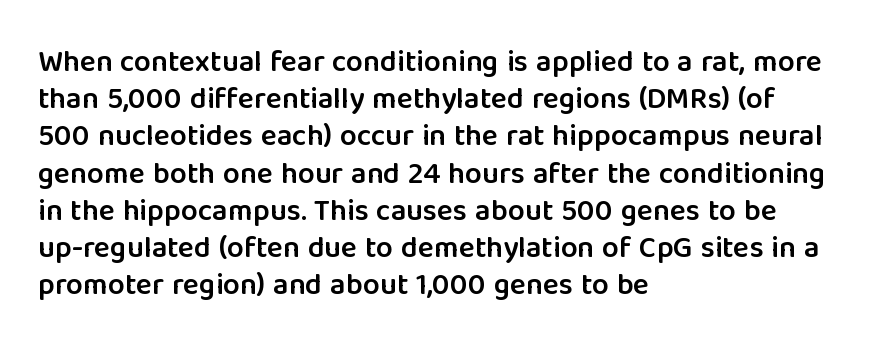
The image shows 30 px semibold sans-serif type, upright; set left-aligned, line spacing 1.24x, normal letter spacing, not underlined; low stroke contrast and a medium x-height.
